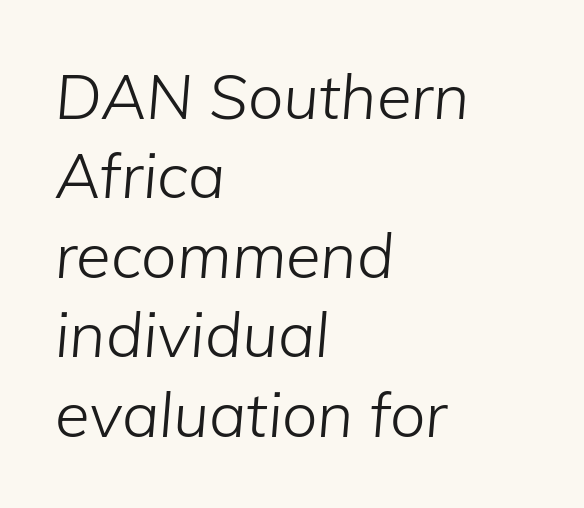
Q: Is the text bold? A: No.
Q: Is the text italic (slanted)? A: Yes, it leans right by about 5 degrees.
Q: Is the text underlined? A: No.
Q: How is the paragraph aligned? A: Left-aligned.
Q: Is the spacing between letters normal or unusually wide? A: Normal.
Q: Is the spacing between lines tight, normal or loose? A: Normal.
Q: Width (condensed, normal, or wide)? A: Normal.
Q: Stroke contrast? A: Low.
Q: x-height? A: Medium.
Q: Monospaced? A: No.
